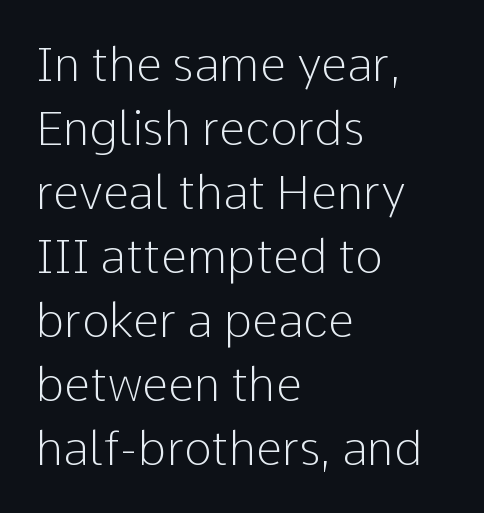
Q: Is the text bold? A: No.
Q: Is the text italic (slanted)? A: No, it is upright.
Q: Is the typeface a serif or a sans-serif typeface? A: Sans-serif.
Q: Is the text underlined? A: No.
Q: How is the paragraph aligned? A: Left-aligned.
Q: Is the spacing between letters normal or unusually wide? A: Normal.
Q: Is the spacing between lines tight, normal or loose? A: Normal.
Q: Width (condensed, normal, or wide)? A: Normal.
Q: Stroke contrast? A: Low.
Q: x-height? A: Medium.
Q: Monospaced? A: No.
